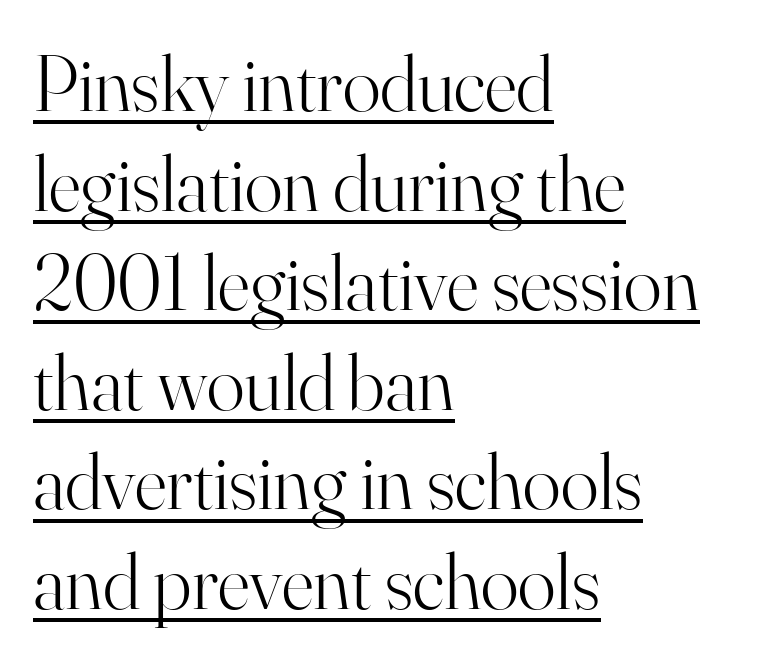
Q: Is the text bold? A: No.
Q: Is the text italic (slanted)? A: No, it is upright.
Q: Is the typeface a serif or a sans-serif typeface? A: Serif.
Q: Is the text underlined? A: Yes.
Q: How is the paragraph aligned? A: Left-aligned.
Q: Is the spacing between letters normal or unusually wide? A: Normal.
Q: Is the spacing between lines tight, normal or loose? A: Normal.
Q: Width (condensed, normal, or wide)? A: Normal.
Q: Stroke contrast? A: High.
Q: x-height? A: Small.
Q: Monospaced? A: No.
